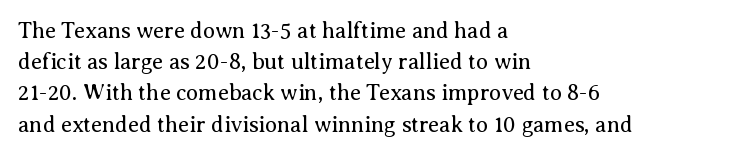
Q: Is the text bold? A: No.
Q: Is the text italic (slanted)? A: No, it is upright.
Q: Is the text underlined? A: No.
Q: How is the paragraph aligned? A: Left-aligned.
Q: Is the spacing between letters normal or unusually wide? A: Normal.
Q: Is the spacing between lines tight, normal or loose? A: Normal.
